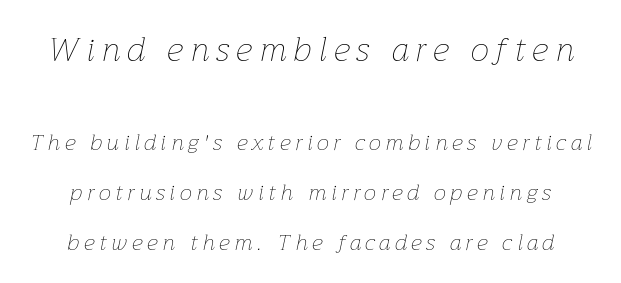
{"italic": "yes", "lean": "right", "slant_degrees": 12, "bold": "no", "weight": "thin", "width": "normal", "stroke_contrast": "low", "x_height": "medium", "monospaced": "no", "underline": "no", "align": "center", "line_spacing": "loose", "line_spacing_ratio": 2.28, "letter_spacing": "wide", "letter_spacing_em": 0.22, "larger_block": "first", "size_ratio": 1.5, "glyph_px": 33}
